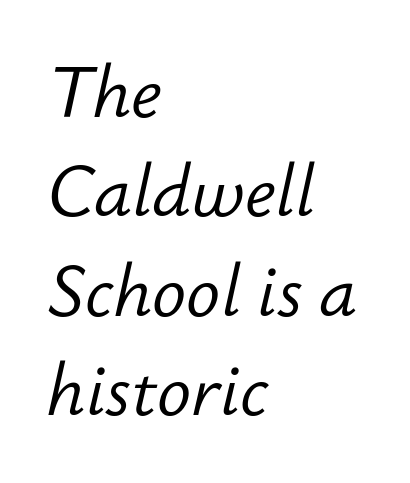
Q: Is the text bold? A: No.
Q: Is the text italic (slanted)? A: Yes, it leans right by about 12 degrees.
Q: Is the text underlined? A: No.
Q: How is the paragraph aligned? A: Left-aligned.
Q: Is the spacing between letters normal or unusually wide? A: Normal.
Q: Is the spacing between lines tight, normal or loose? A: Normal.
Q: Width (condensed, normal, or wide)? A: Normal.
Q: Stroke contrast? A: Low.
Q: x-height? A: Small.
Q: Monospaced? A: No.
